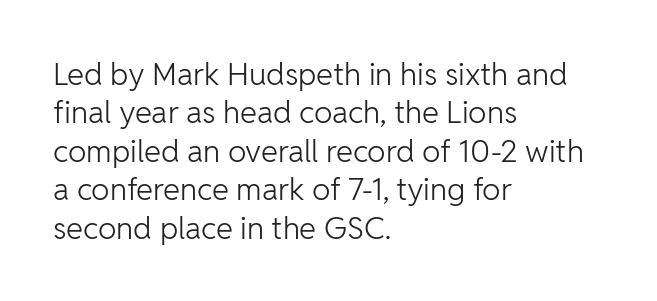
Leftover space on each line is placed entirely after the last word. The letterforms sit at book weight or below. You can tell it's not italic because the verticals are truly vertical. The glyphs are unaccompanied by any horizontal stroke below them. Regarding serifs, this sample does without them.
